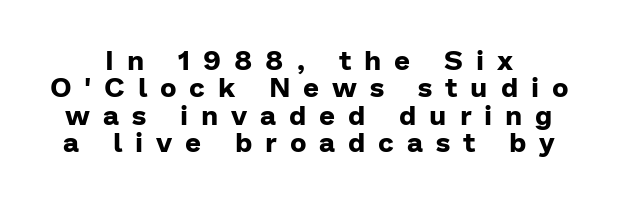
Q: Is the text bold? A: Yes.
Q: Is the text italic (slanted)? A: No, it is upright.
Q: Is the typeface a serif or a sans-serif typeface? A: Sans-serif.
Q: Is the text underlined? A: No.
Q: Is the spacing between letters normal or unusually wide? A: Unusually wide.
Q: Is the spacing between lines tight, normal or loose? A: Tight.
Q: Width (condensed, normal, or wide)? A: Normal.
Q: Stroke contrast? A: Low.
Q: x-height? A: Medium.
Q: Monospaced? A: No.
